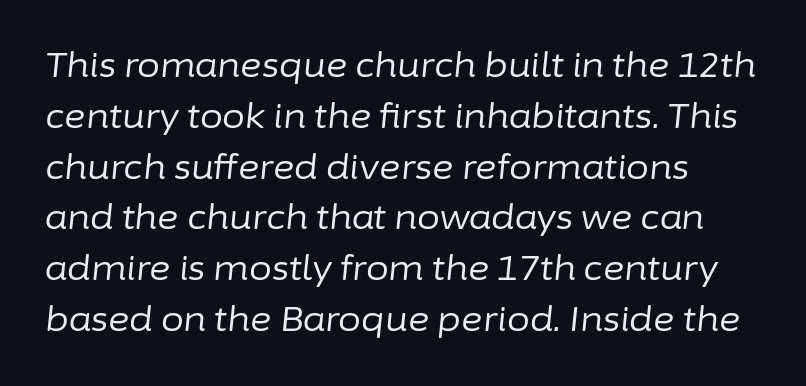
Q: Is the text bold? A: No.
Q: Is the text italic (slanted)? A: Yes, it leans right by about 6 degrees.
Q: Is the text underlined? A: No.
Q: How is the paragraph aligned? A: Left-aligned.
Q: Is the spacing between letters normal or unusually wide? A: Normal.
Q: Is the spacing between lines tight, normal or loose? A: Normal.
Q: Width (condensed, normal, or wide)? A: Normal.
Q: Stroke contrast? A: Low.
Q: x-height? A: Medium.
Q: Monospaced? A: No.
